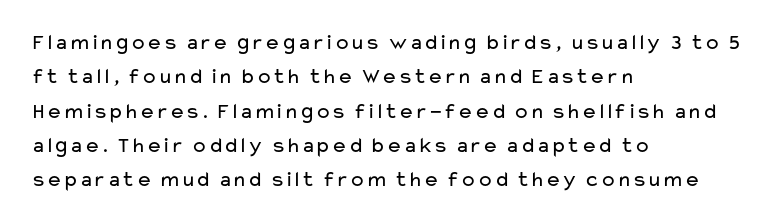
The image shows 22 px text type, upright; set left-aligned, normal line spacing (1.56x), normal letter spacing, not underlined.
